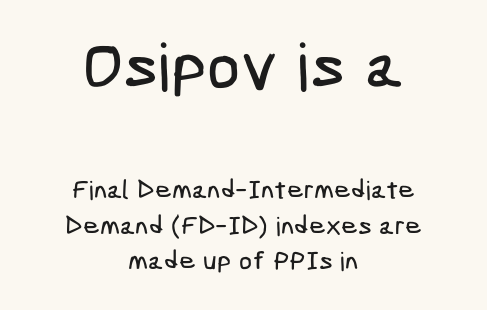
The rendering shows plain stroke endings on the letterforms — a sans-serif design. These two chunks differ in scale, with the top chunk taking the larger measure. Neither beginnings nor endings align; midpoints do. Summary of vertical rhythm: regular, with standard interline spacing. Students, note that the glyphs here touch the page at normal intervals.
